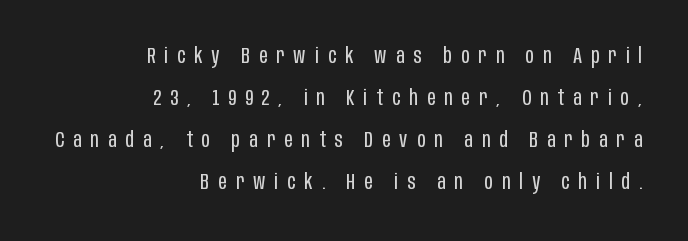
{"italic": "no", "bold": "no", "underline": "no", "align": "right", "line_spacing": "loose", "line_spacing_ratio": 2.0, "letter_spacing": "wide", "letter_spacing_em": 0.43, "glyph_px": 21}
